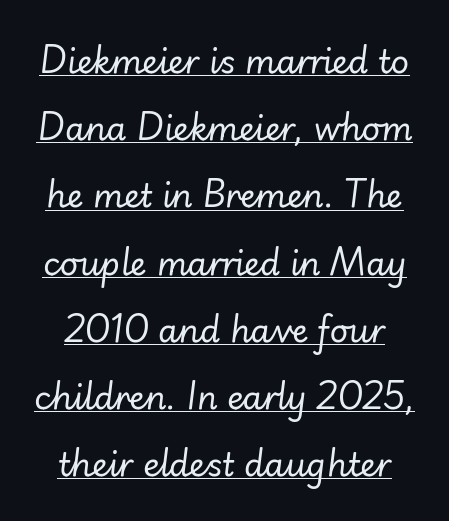
Q: Is the text bold? A: No.
Q: Is the text italic (slanted)? A: Yes, it leans right by about 7 degrees.
Q: Is the text underlined? A: Yes.
Q: Is the spacing between letters normal or unusually wide? A: Normal.
Q: Is the spacing between lines tight, normal or loose? A: Loose.
Q: Width (condensed, normal, or wide)? A: Normal.
Q: Stroke contrast? A: Low.
Q: x-height? A: Small.
Q: Monospaced? A: No.
